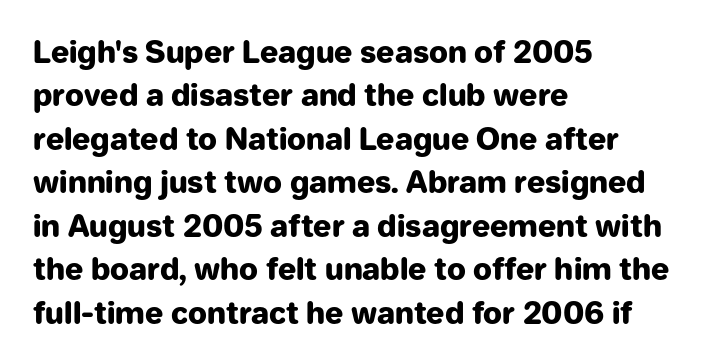
{"serif": "no", "italic": "no", "bold": "yes", "weight": "heavy", "width": "normal", "stroke_contrast": "low", "x_height": "medium", "monospaced": "no", "underline": "no", "align": "left", "line_spacing": "normal", "line_spacing_ratio": 1.45, "letter_spacing": "normal", "letter_spacing_em": 0.0, "glyph_px": 30}
